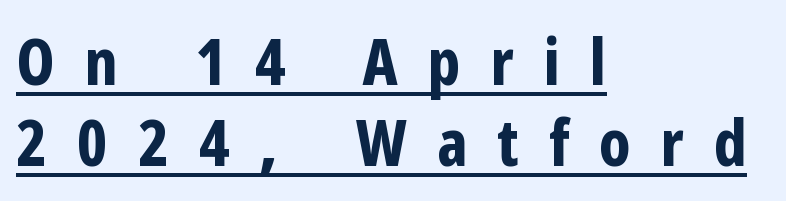
Each line starts at the same left margin while the right side varies. Emphasis by weight is at full strength: bold. Character widths vary here, with narrow letters taking less room than wide ones. Tracking value appears strongly positive — letters spread wide.
